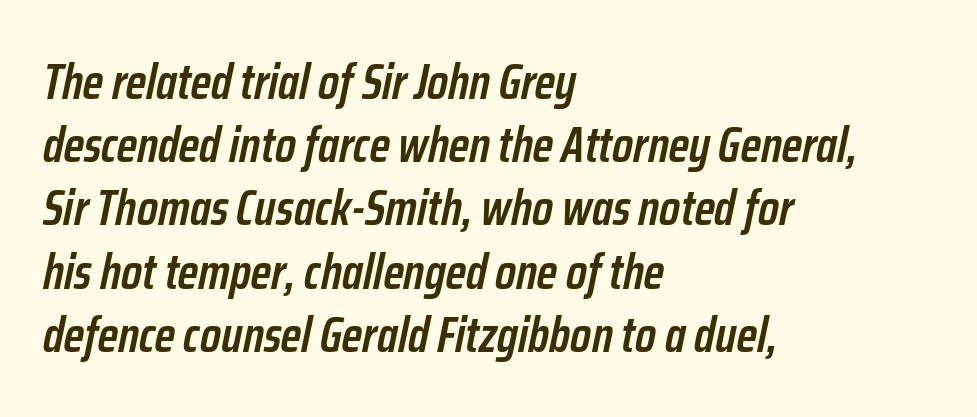
Q: Is the text bold? A: Semi-bold.
Q: Is the text italic (slanted)? A: Yes, it leans right by about 12 degrees.
Q: Is the text underlined? A: No.
Q: How is the paragraph aligned? A: Left-aligned.
Q: Is the spacing between letters normal or unusually wide? A: Normal.
Q: Is the spacing between lines tight, normal or loose? A: Normal.
Q: Width (condensed, normal, or wide)? A: Condensed.
Q: Stroke contrast? A: Low.
Q: x-height? A: Medium.
Q: Monospaced? A: No.
